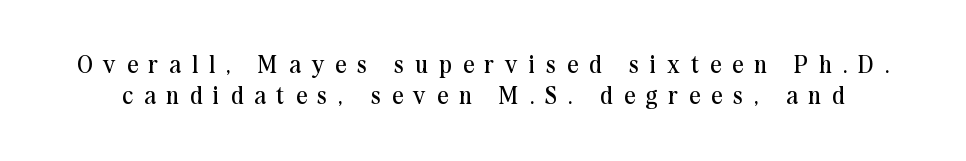
Q: Is the text bold? A: No.
Q: Is the text italic (slanted)? A: No, it is upright.
Q: Is the text underlined? A: No.
Q: Is the spacing between letters normal or unusually wide? A: Unusually wide.
Q: Is the spacing between lines tight, normal or loose? A: Normal.
